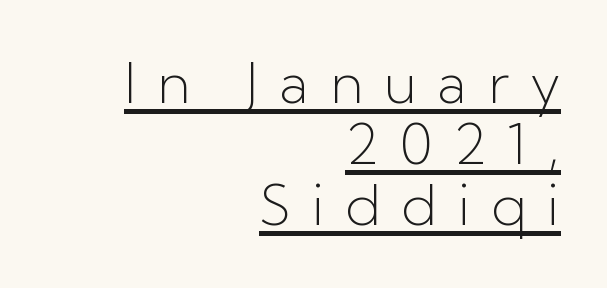
Tracking value appears strongly positive — letters spread wide. Summary of weight: not heavy and not bold. Vertically, the passage feels compressed, each row crowding the next. Each letter keeps its own natural width here, so spacing adapts to shape. Teacher's note: observe the even right margin — that is flush-right alignment. Examine the stroke ends and you'll find no serifs.
